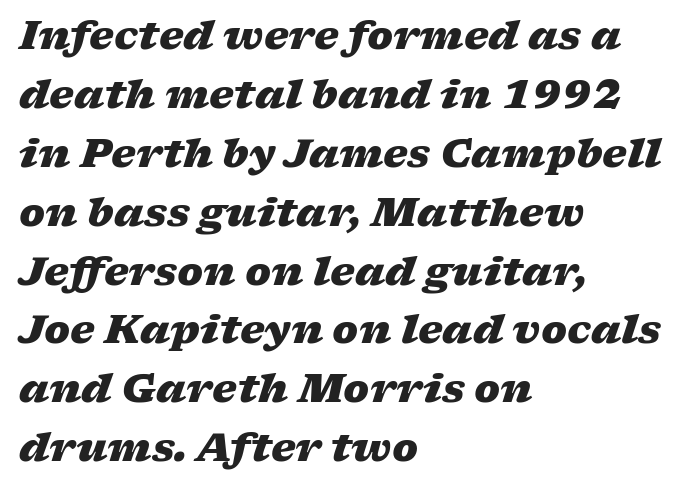
The image shows 39 px heavy, wide type, italic (leaning right); set left-aligned, normal line spacing (1.51x), normal letter spacing, not underlined; low stroke contrast and a medium x-height.
